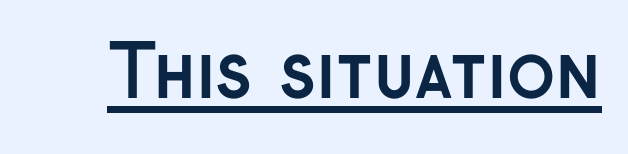
The image shows 71 px semibold sans-serif type, upright; set normal letter spacing, underlined; low stroke contrast and a medium x-height.
